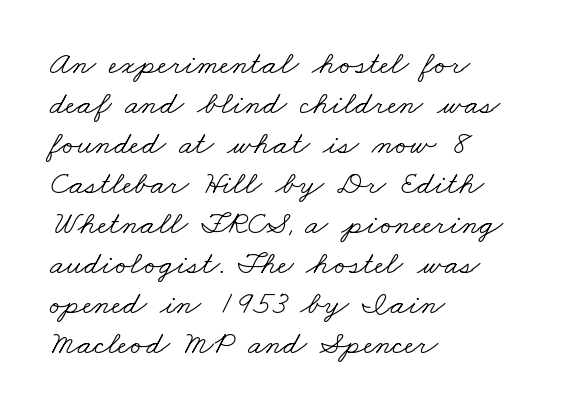
The image shows 33 px light, wide serif type; set left-aligned, line spacing 1.21x, normal letter spacing, not underlined; low stroke contrast and a small x-height.
